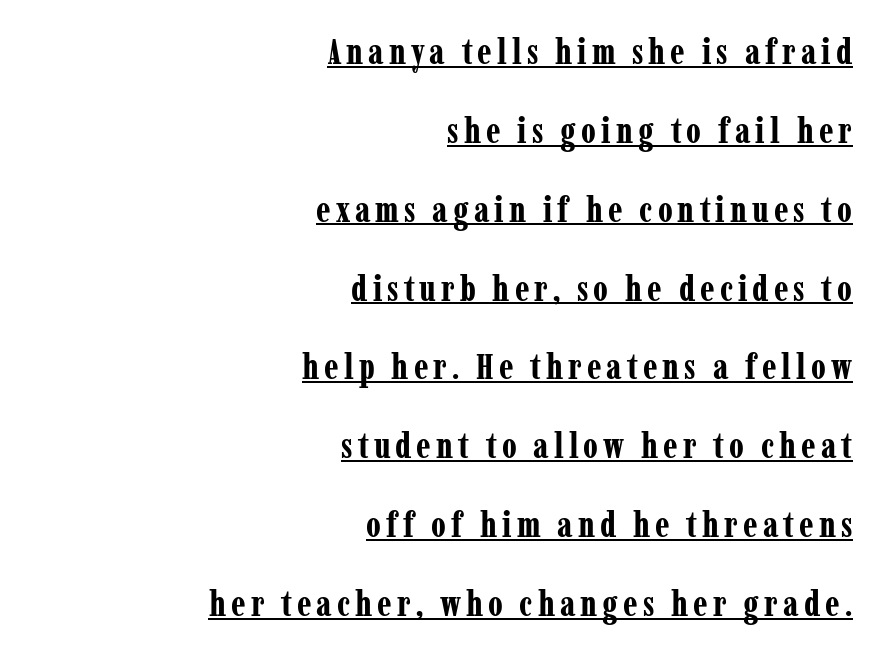
The sample's only ornament is a line tracing under the words. The font family rendered here belongs to the serif group. Stroke thickness is high; the sample reads as a true bold. Character widths vary here, with narrow letters taking less room than wide ones.
